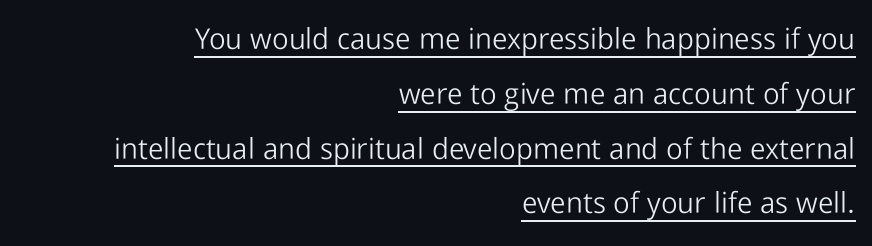
The image shows 29 px light sans-serif type, upright; set right-aligned, line spacing 1.89x, normal letter spacing, underlined; low stroke contrast and a medium x-height.
